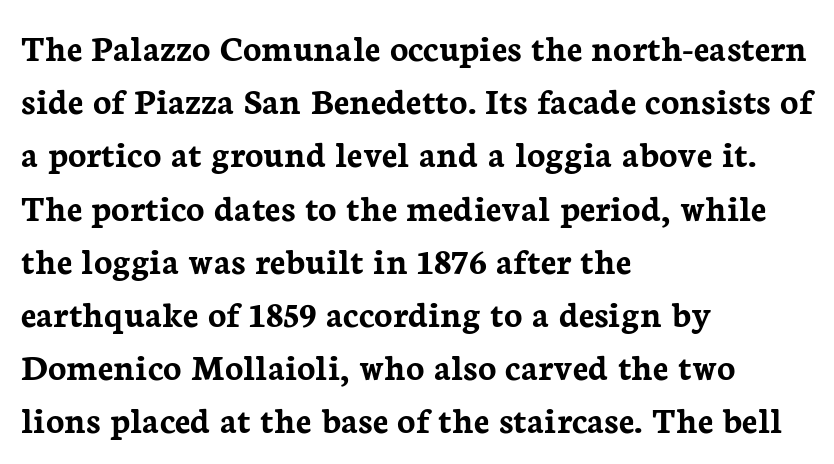
The image shows 38 px semibold serif type, upright; set left-aligned, normal line spacing (1.4x), normal letter spacing, not underlined; low stroke contrast and a medium x-height.
